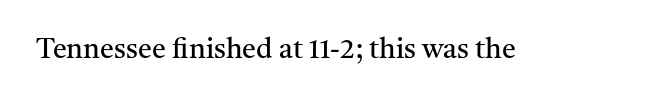
The image shows 28 px regular-weight serif type, upright; set normal letter spacing, not underlined; medium stroke contrast and a medium x-height.
